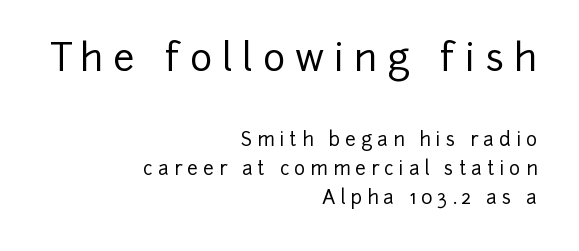
Note: larger setting up top, smaller setting below. The passage shown is typeset with a sans-serif family. This is the regular roman posture of the typeface. Unmarked baselines from the first word to the last. Each letter keeps its own natural width here, so spacing adapts to shape.
